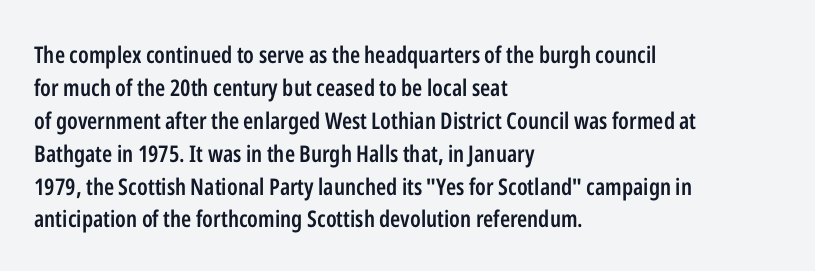
Q: Is the text bold? A: Semi-bold.
Q: Is the text italic (slanted)? A: No, it is upright.
Q: Is the text underlined? A: No.
Q: How is the paragraph aligned? A: Left-aligned.
Q: Is the spacing between letters normal or unusually wide? A: Normal.
Q: Is the spacing between lines tight, normal or loose? A: Normal.
